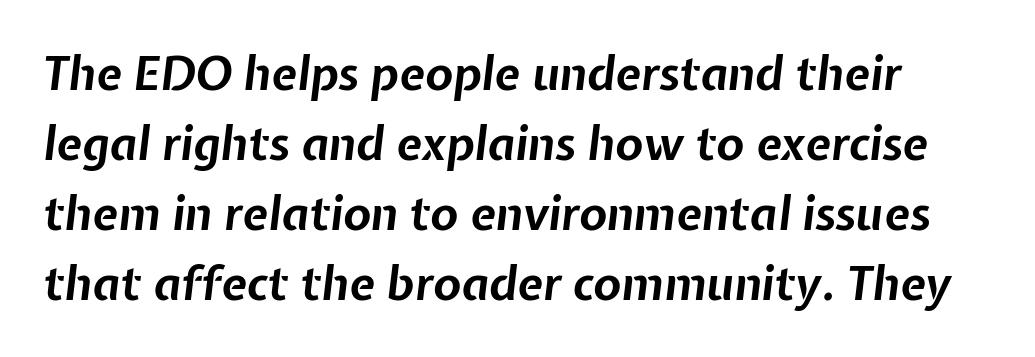
{"italic": "yes", "lean": "right", "slant_degrees": 7, "bold": "yes", "weight": "bold", "width": "normal", "stroke_contrast": "low", "x_height": "medium", "monospaced": "no", "underline": "no", "line_spacing": "normal", "line_spacing_ratio": 1.52, "letter_spacing": "normal", "letter_spacing_em": 0.0, "glyph_px": 46}
